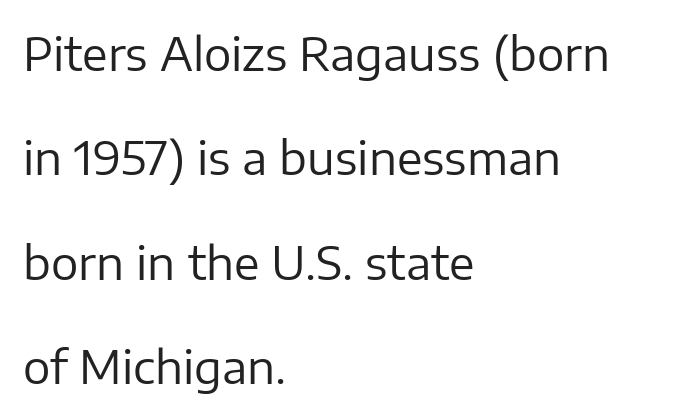
The image shows 46 px regular-weight sans-serif type, upright; set left-aligned, loose line spacing (2.27x), normal letter spacing, not underlined; low stroke contrast and a medium x-height.
